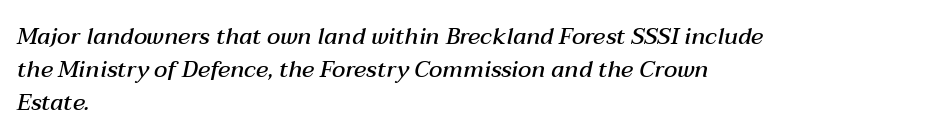
The image shows 23 px text type, italic (leaning right); set left-aligned, normal line spacing (1.43x), normal letter spacing, not underlined.
